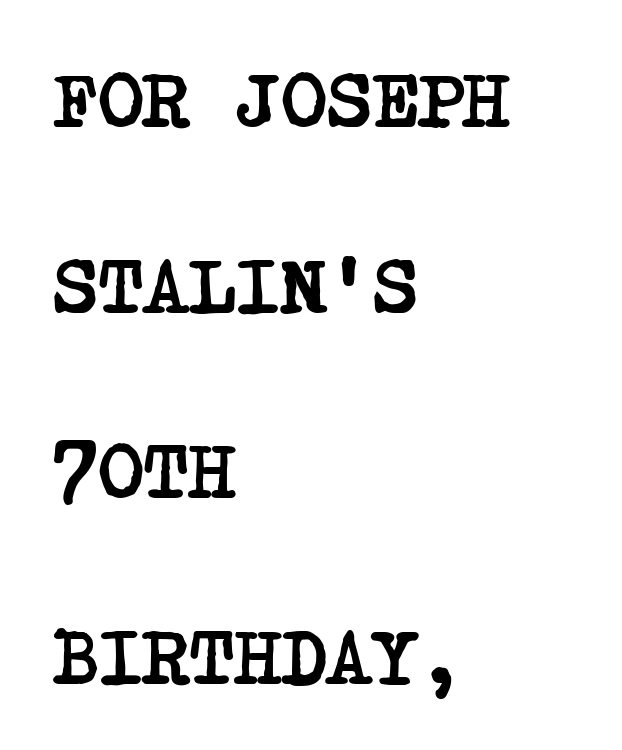
The image shows 78 px semibold, condensed serif type; set left-aligned, loose line spacing (2.38x), normal letter spacing, not underlined; low stroke contrast and a large x-height.
